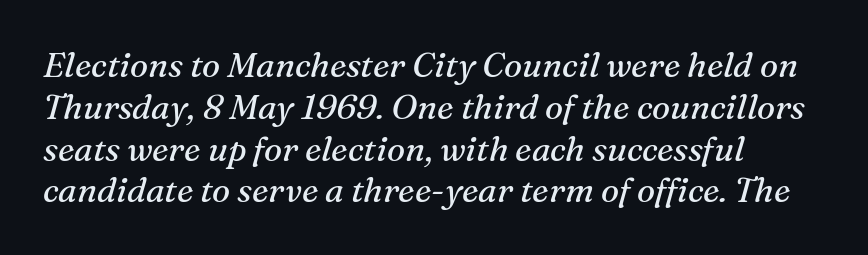
The image shows 34 px regular-weight serif type, italic (leaning right); set left-aligned, line spacing 1.23x, normal letter spacing, not underlined; medium stroke contrast and a medium x-height.
